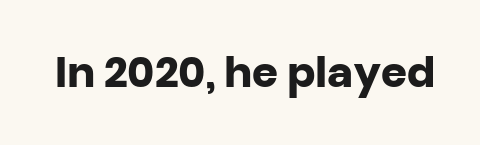
The face used here is a sans, in the tradition of grotesques and geometrics. A bare baseline throughout the passage. The type sits square on the baseline with zero lean. Here the glyphs are tracked normally, forming tight word shapes. The letters are bold, with thick, heavy strokes. Each letter keeps its own natural width here, so spacing adapts to shape.
